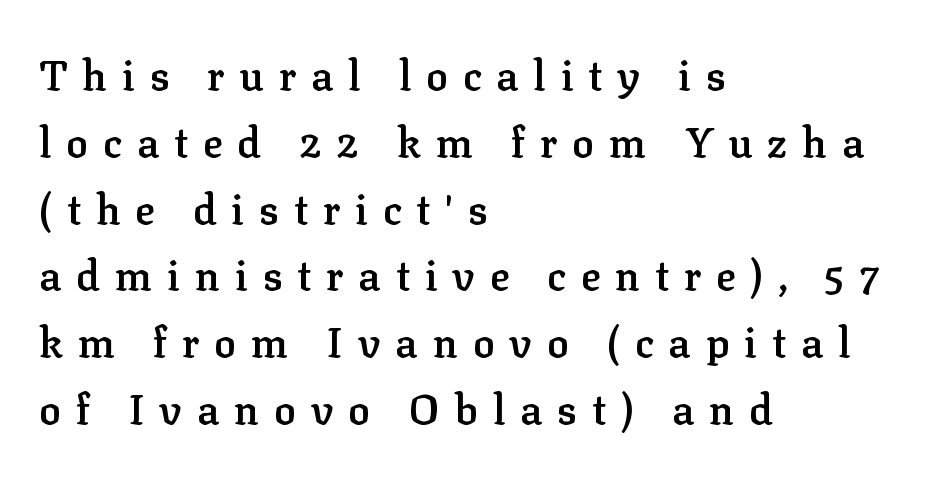
Every stem runs plumb, perpendicular to the baseline. The rag falls on the right side of this text block. Varying glyph widths throughout — classic text-font behaviour. Regular leading. Quick note: underline off.
